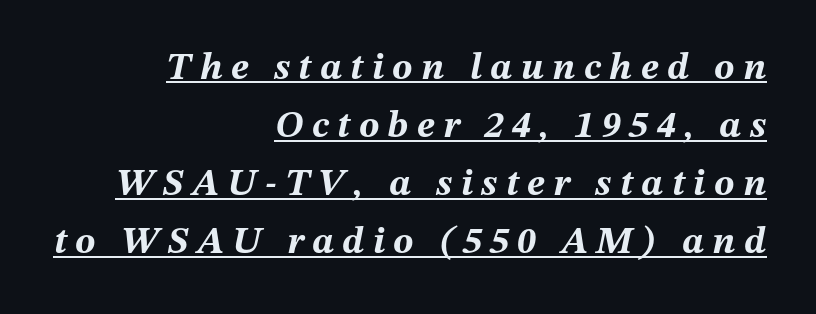
The image shows 38 px bold type, italic (leaning right); set right-aligned, normal line spacing (1.53x), unusually wide letter spacing (+0.22 em), underlined; medium stroke contrast and a medium x-height.
